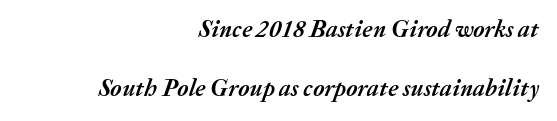
Characters are canted at an angle relative to the baseline's perpendicular. The rendering uses a large line-height, opening up the rows. Summary of weight: heavy, a full bold. The lines in this sample share a right terminus and differ only in where they begin.
